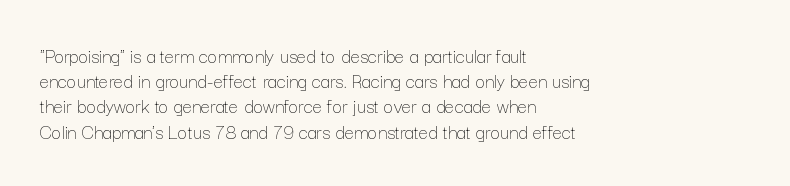
{"italic": "no", "bold": "no", "underline": "no", "align": "left", "line_spacing_ratio": 1.2, "letter_spacing": "normal", "letter_spacing_em": 0.0, "glyph_px": 21}
